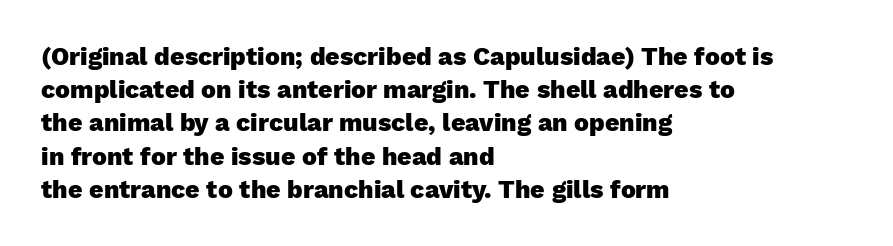
The image shows 25 px bold type, upright; set left-aligned, normal line spacing (1.33x), normal letter spacing, not underlined.
